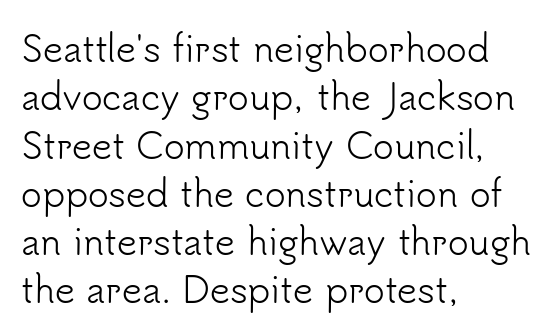
This is the regular roman posture of the typeface. Descender tails drop into unmarked territory. Spacing verdict: proportional, widths tailored to each character. Does the leading feel generous? No, just average. The typesetting does not lean heavy: it is not bold.
